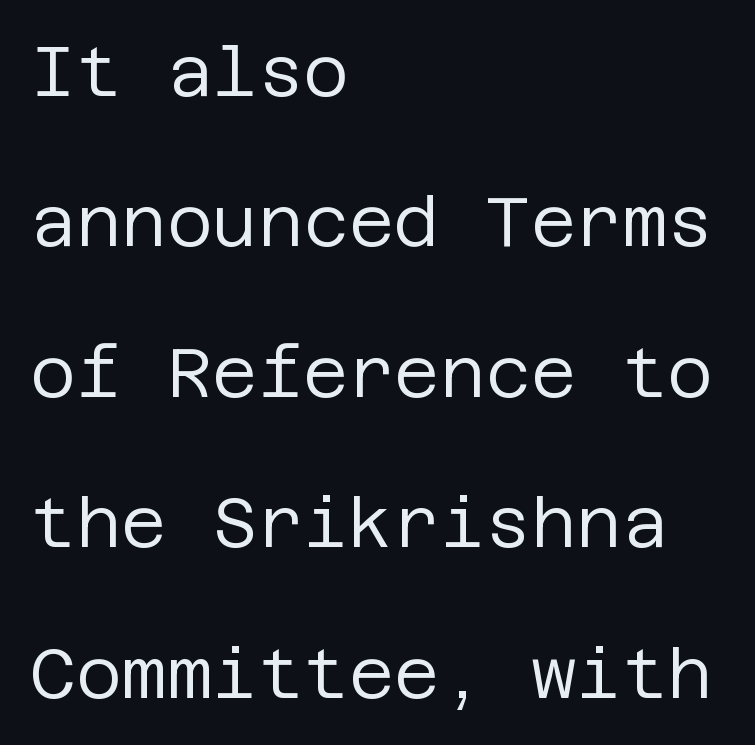
No heavy texture on the line: the type isn't bold. Tracking value appears to be zero — textbook default spacing. Classification — sans serif. The rendering anchors every line to the left-hand side. Descender tails drop into unmarked territory.
